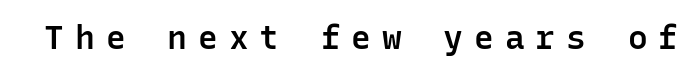
The gaps between neighbouring characters are conspicuously large. Nope, not italic — everything's standing straight. The strip under each line holds only bare page. Note the uniform advance width — an 'i' takes as much space as an 'm'. I'd describe the lettering as semibold — firm but not a full bold. Each letter's strokes conclude bluntly, with no projecting serifs.
